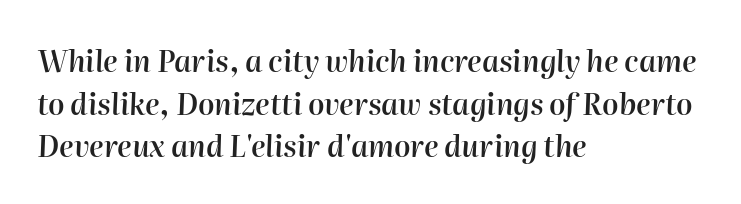
{"italic": "yes", "lean": "right", "slant_degrees": 2, "bold": "semi", "weight": "semibold", "width": "normal", "stroke_contrast": "high", "x_height": "medium", "monospaced": "no", "underline": "no", "align": "left", "line_spacing": "normal", "line_spacing_ratio": 1.47, "letter_spacing": "normal", "letter_spacing_em": 0.0, "glyph_px": 29}
